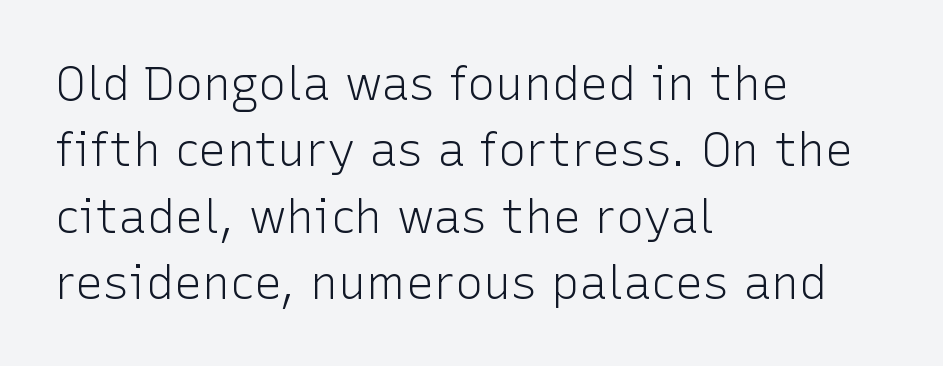
{"serif": "no", "italic": "no", "bold": "no", "weight": "light", "width": "normal", "stroke_contrast": "low", "x_height": "medium", "monospaced": "no", "underline": "no", "align": "left", "line_spacing": "normal", "line_spacing_ratio": 1.41, "letter_spacing": "normal", "letter_spacing_em": 0.0, "glyph_px": 47}
